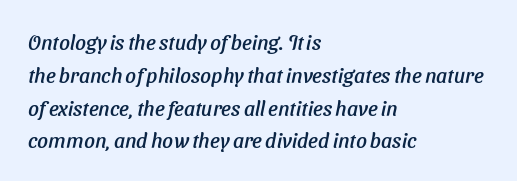
Q: Is the text italic (slanted)? A: Yes, it leans right by about 11 degrees.
Q: Is the text underlined? A: No.
Q: How is the paragraph aligned? A: Left-aligned.
Q: Is the spacing between letters normal or unusually wide? A: Normal.
Q: Is the spacing between lines tight, normal or loose? A: Normal.
